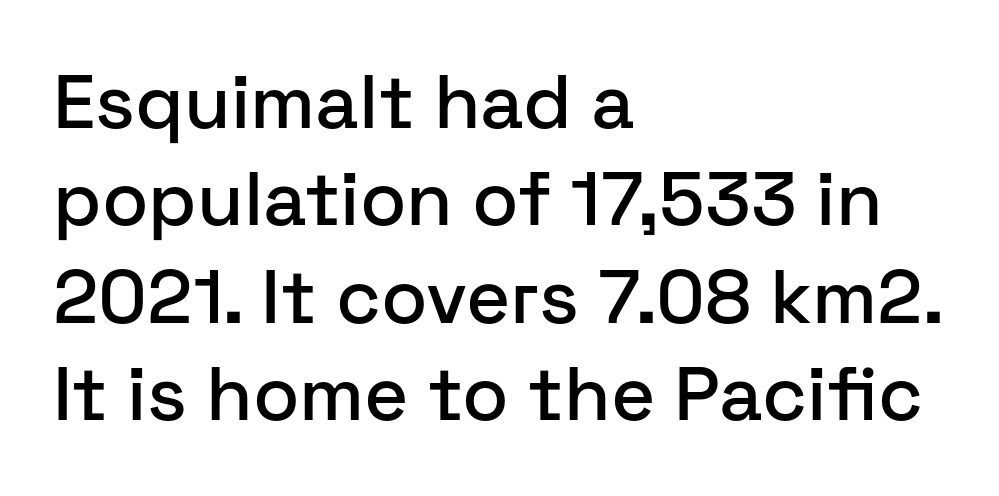
Q: Is the text italic (slanted)? A: No, it is upright.
Q: Is the typeface a serif or a sans-serif typeface? A: Sans-serif.
Q: Is the text underlined? A: No.
Q: How is the paragraph aligned? A: Left-aligned.
Q: Is the spacing between letters normal or unusually wide? A: Normal.
Q: Is the spacing between lines tight, normal or loose? A: Normal.
Q: Width (condensed, normal, or wide)? A: Normal.
Q: Stroke contrast? A: Low.
Q: x-height? A: Medium.
Q: Monospaced? A: No.
